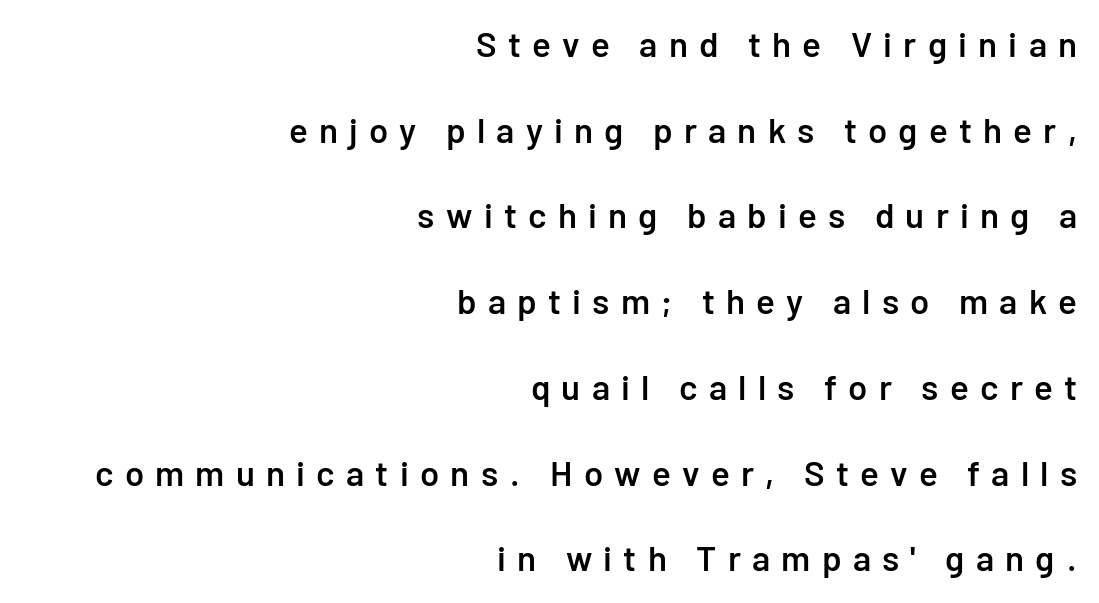
{"serif": "no", "italic": "no", "bold": "semi", "weight": "semibold", "width": "normal", "stroke_contrast": "low", "x_height": "medium", "monospaced": "no", "underline": "no", "align": "right", "line_spacing": "loose", "line_spacing_ratio": 2.45, "letter_spacing": "wide", "letter_spacing_em": 0.32, "glyph_px": 35}
